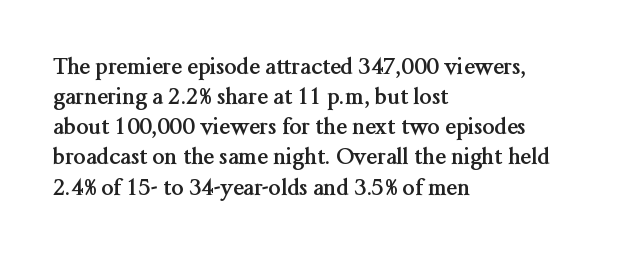
Q: Is the text bold? A: Yes.
Q: Is the text italic (slanted)? A: No, it is upright.
Q: Is the text underlined? A: No.
Q: How is the paragraph aligned? A: Left-aligned.
Q: Is the spacing between letters normal or unusually wide? A: Normal.
Q: Is the spacing between lines tight, normal or loose? A: Normal.
